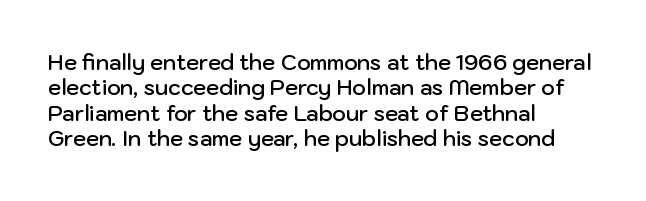
{"italic": "no", "bold": "semi", "underline": "no", "align": "left", "line_spacing_ratio": 1.21, "letter_spacing": "normal", "letter_spacing_em": 0.0, "glyph_px": 21}
